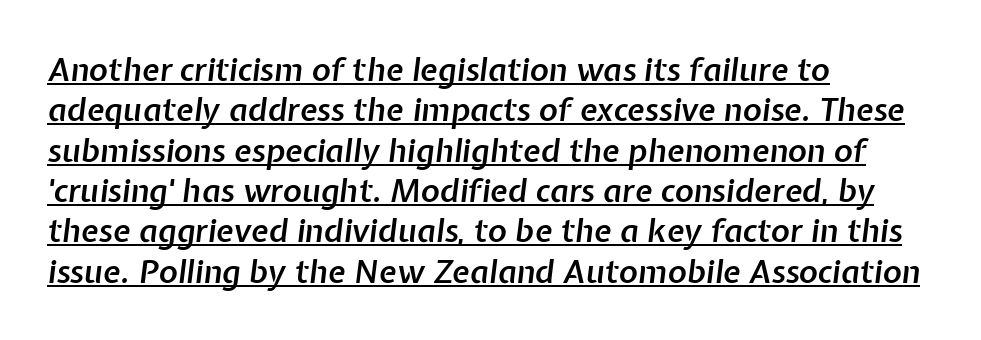
{"italic": "yes", "lean": "right", "slant_degrees": 7, "bold": "semi", "weight": "semibold", "width": "normal", "stroke_contrast": "low", "x_height": "medium", "monospaced": "no", "underline": "yes", "align": "left", "line_spacing": "normal", "line_spacing_ratio": 1.26, "letter_spacing": "normal", "letter_spacing_em": 0.0, "glyph_px": 32}
